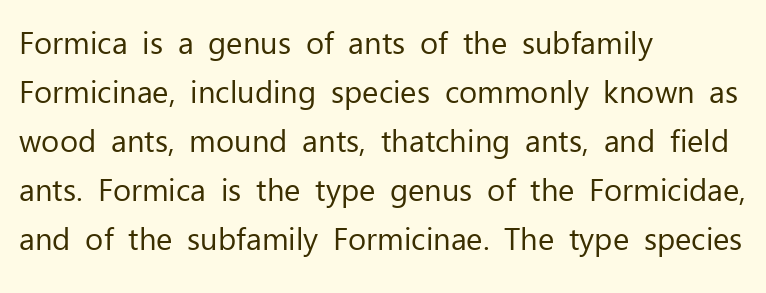
Do the letters lean? They stand straight. Baseline-to-baseline distance is the conventional proportion of letter height. Check where the strokes stop: nothing finishes them off — pure sans. The strip under each line holds only bare page. The typeface has the unassuming heft of standard copy or less.
